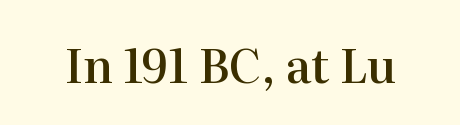
Does the weight exceed regular? Yes, but only to semibold. Every stem runs plumb, perpendicular to the baseline. Typographically, this falls in the serif category. These lines are rendered in a variable-pitch font. Caption: standard tracking, unaltered. A bare baseline throughout the passage.
